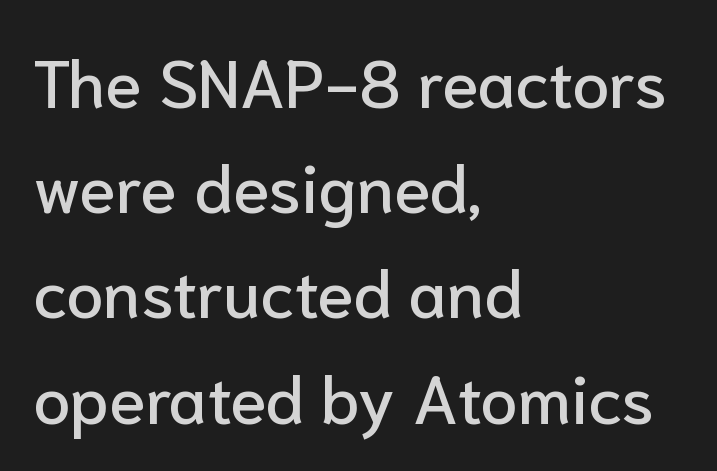
Q: Is the text italic (slanted)? A: No, it is upright.
Q: Is the typeface a serif or a sans-serif typeface? A: Sans-serif.
Q: Is the text underlined? A: No.
Q: How is the paragraph aligned? A: Left-aligned.
Q: Is the spacing between letters normal or unusually wide? A: Normal.
Q: Is the spacing between lines tight, normal or loose? A: Normal.
Q: Width (condensed, normal, or wide)? A: Normal.
Q: Stroke contrast? A: Low.
Q: x-height? A: Medium.
Q: Monospaced? A: No.
